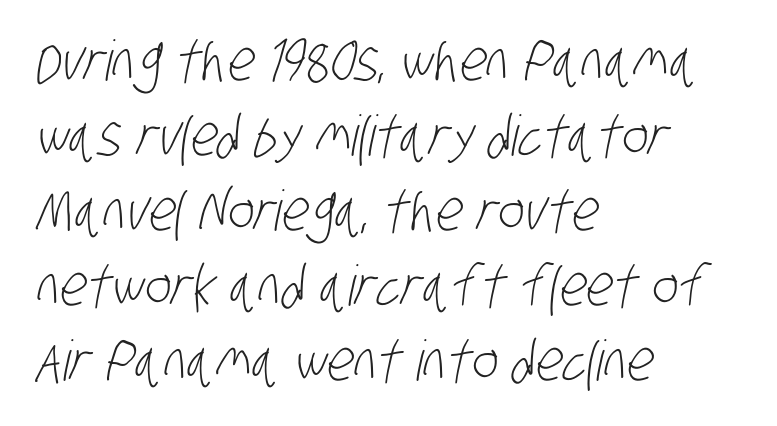
A student would call this left alignment; a typographer would say flush left, rag right. This block has exactly the height ordinary leading produces. This is sans-serif lettering, the kind often seen on screens and signage. The rendering uses natural spacing where letterforms have individual widths. The cut favours lightness, reaching ordinary text weight at its darkest. Compared with typical body copy, the letter spacing here is the same.
